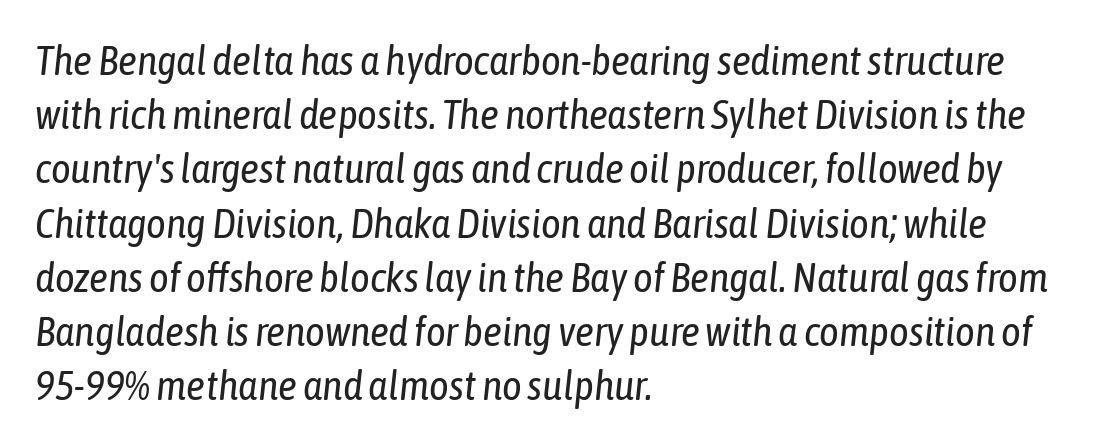
The typesetter chose a ragged-right arrangement here. The specimen omits any rule beneath the text block's lines. Rendered with sloped, italic letterforms. This sample has the flowing, uneven cadence of proportional lettering. These lines sit exactly where default settings would place them.
